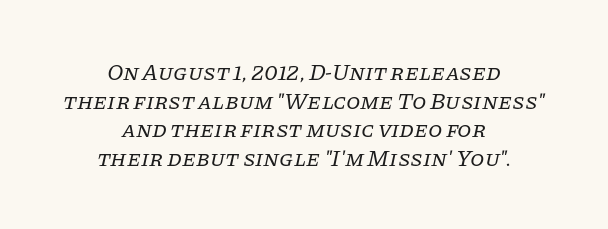
{"italic": "yes", "lean": "right", "slant_degrees": 11, "bold": "no", "underline": "no", "align": "center", "line_spacing": "normal", "line_spacing_ratio": 1.25, "letter_spacing": "normal", "letter_spacing_em": 0.0, "glyph_px": 23}
